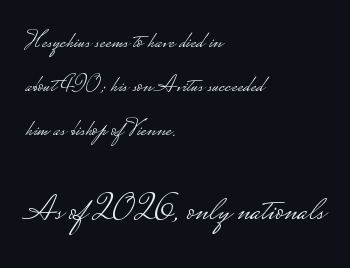
Decoration check: the copy has no underline. The passage shown is typed in a proportional face where columns would drift. The ragged edge is on the right, which tells us the setting is flush left. Counters stay open thanks to moderate or lighter strokes. Does the bottom block carry the larger type? Yes, it does.
